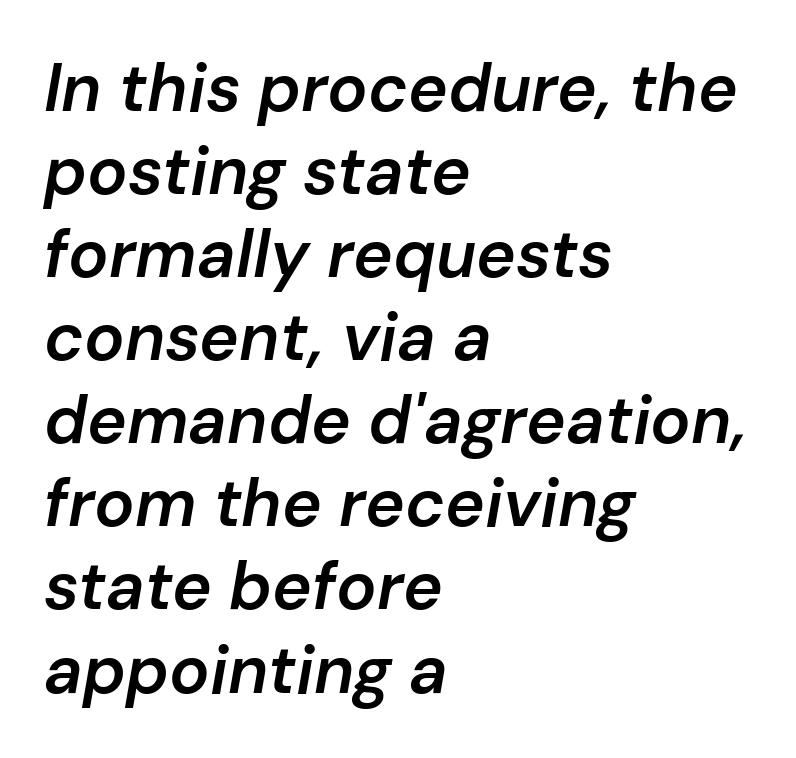
{"italic": "yes", "lean": "right", "slant_degrees": 10, "bold": "semi", "weight": "semibold", "width": "normal", "stroke_contrast": "low", "x_height": "medium", "monospaced": "no", "underline": "no", "align": "left", "line_spacing_ratio": 1.24, "letter_spacing": "normal", "letter_spacing_em": 0.0, "glyph_px": 67}
